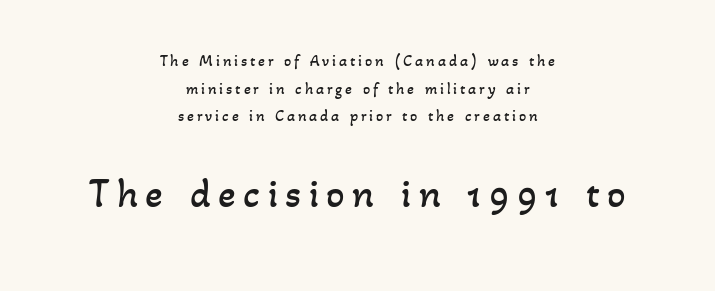
{"bold": "no", "weight": "regular", "width": "normal", "stroke_contrast": "low", "x_height": "small", "monospaced": "no", "underline": "no", "align": "center", "line_spacing_ratio": 1.73, "larger_block": "second", "size_ratio": 2.56, "glyph_px": 41}
